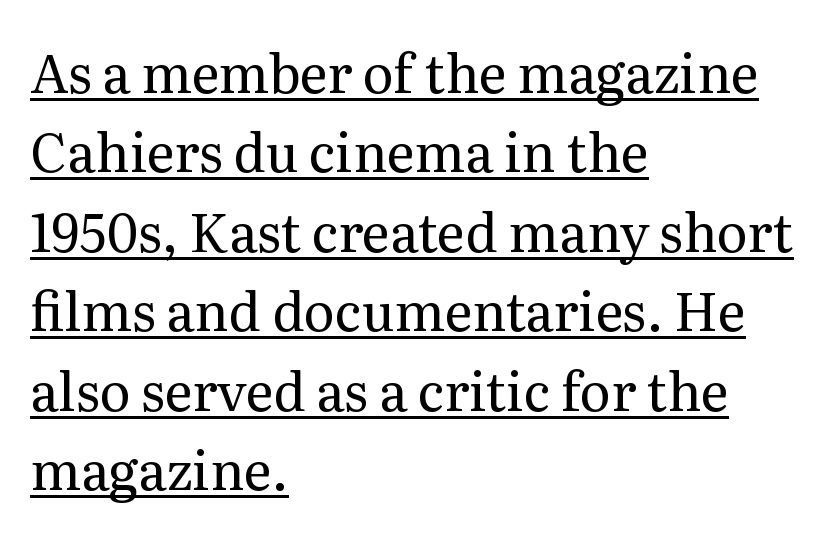
The image shows 53 px regular-weight serif type, upright; set left-aligned, normal line spacing (1.5x), normal letter spacing, underlined; medium stroke contrast and a medium x-height.
